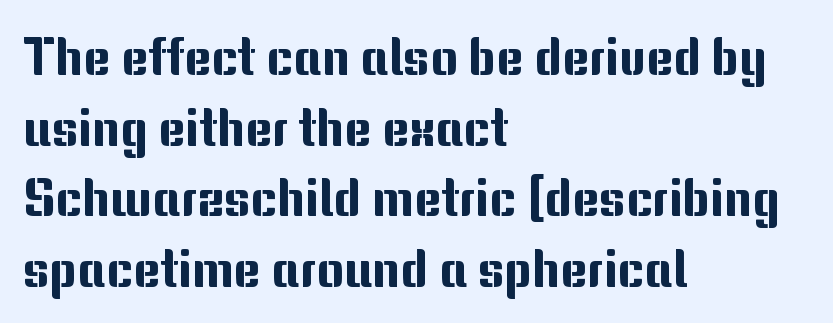
Q: Is the text italic (slanted)? A: No, it is upright.
Q: Is the typeface a serif or a sans-serif typeface? A: Sans-serif.
Q: Is the text underlined? A: No.
Q: How is the paragraph aligned? A: Left-aligned.
Q: Is the spacing between letters normal or unusually wide? A: Normal.
Q: Is the spacing between lines tight, normal or loose? A: Normal.
Q: Width (condensed, normal, or wide)? A: Normal.
Q: Stroke contrast? A: Medium.
Q: x-height? A: Medium.
Q: Monospaced? A: No.
